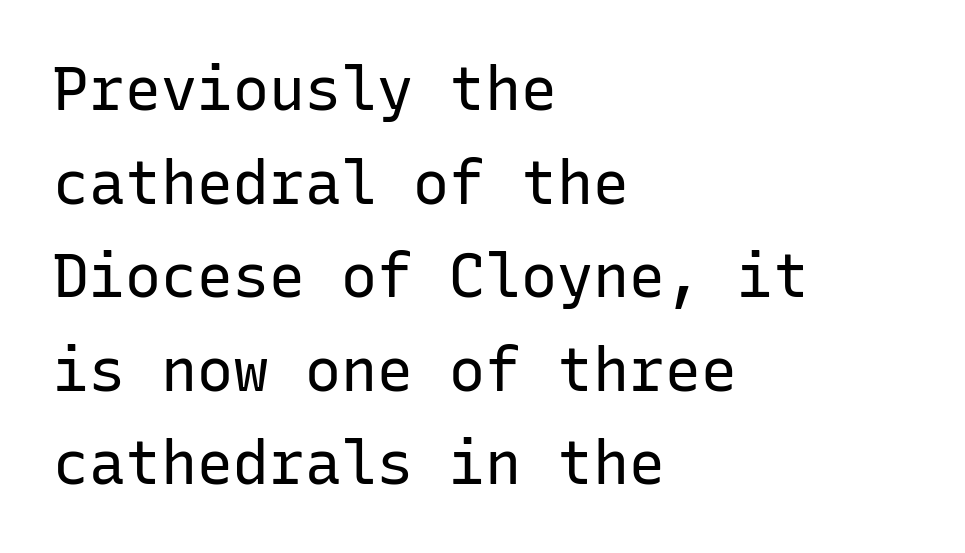
Q: Is the text bold? A: No.
Q: Is the text italic (slanted)? A: No, it is upright.
Q: Is the typeface a serif or a sans-serif typeface? A: Sans-serif.
Q: Is the text underlined? A: No.
Q: How is the paragraph aligned? A: Left-aligned.
Q: Is the spacing between letters normal or unusually wide? A: Normal.
Q: Is the spacing between lines tight, normal or loose? A: Normal.
Q: Width (condensed, normal, or wide)? A: Normal.
Q: Stroke contrast? A: Low.
Q: x-height? A: Medium.
Q: Monospaced? A: Yes.
